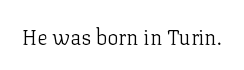
The image shows 21 px text type, upright; set normal letter spacing, not underlined.
